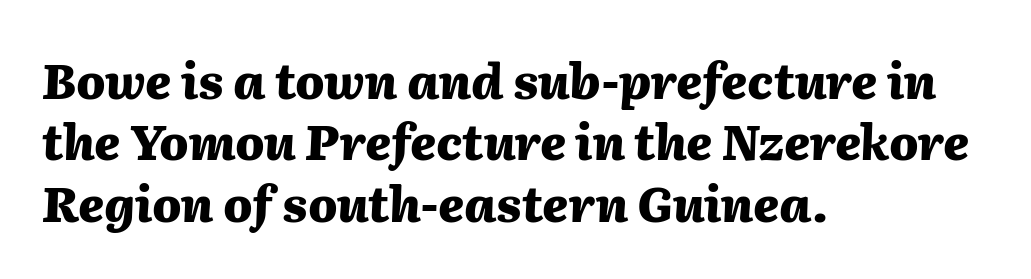
The image shows 48 px heavy type, italic (leaning right); set left-aligned, normal line spacing (1.28x), normal letter spacing, not underlined; medium stroke contrast and a medium x-height.
